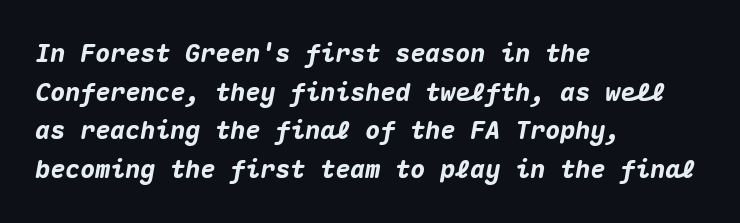
{"italic": "yes", "lean": "right", "slant_degrees": 10, "bold": "yes", "underline": "no", "align": "left", "line_spacing": "normal", "line_spacing_ratio": 1.55, "letter_spacing": "normal", "letter_spacing_em": 0.0, "glyph_px": 25}
